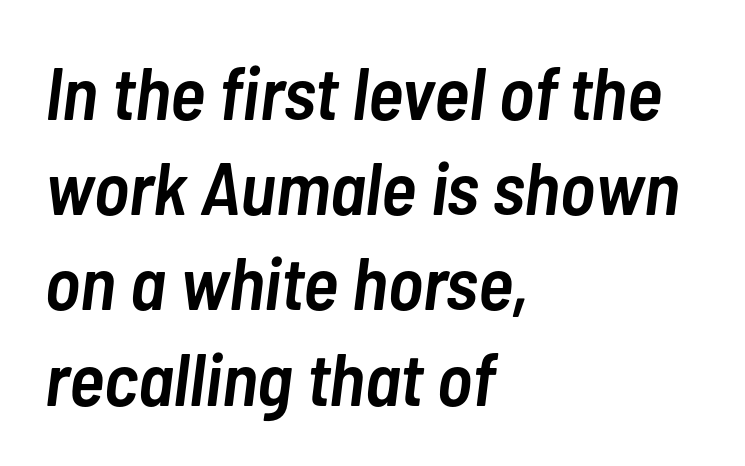
{"italic": "yes", "lean": "right", "slant_degrees": 7, "bold": "semi", "weight": "semibold", "width": "condensed", "stroke_contrast": "low", "x_height": "medium", "monospaced": "no", "underline": "no", "align": "left", "line_spacing": "normal", "line_spacing_ratio": 1.27, "letter_spacing": "normal", "letter_spacing_em": 0.0, "glyph_px": 75}
